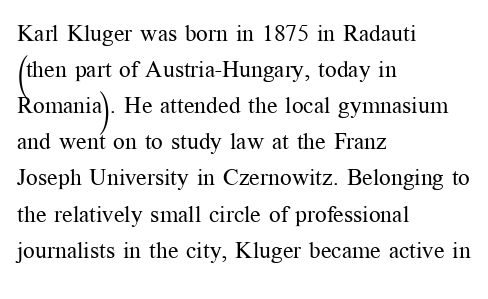
The image shows 23 px text type, upright; set left-aligned, normal line spacing (1.57x), normal letter spacing, not underlined.
